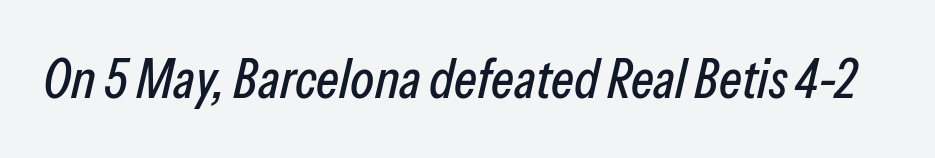
{"italic": "yes", "lean": "right", "slant_degrees": 13, "width": "condensed", "stroke_contrast": "low", "x_height": "medium", "monospaced": "no", "underline": "no", "letter_spacing": "normal", "letter_spacing_em": 0.0, "glyph_px": 55}
